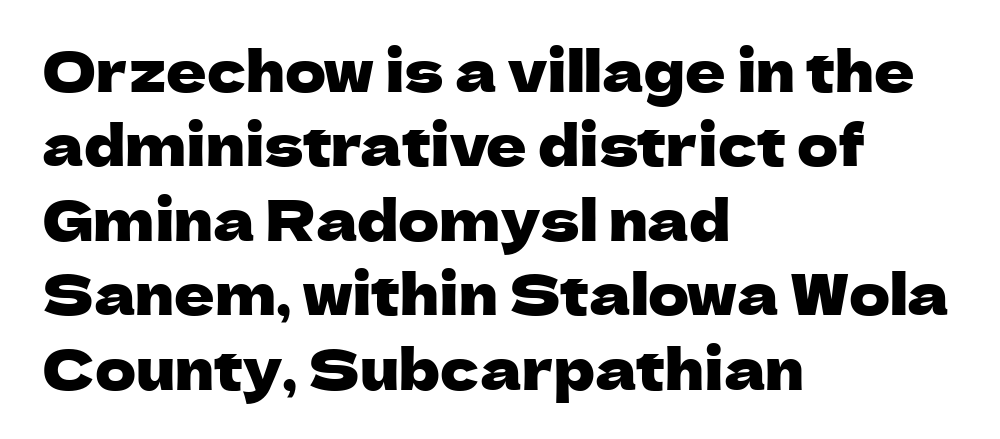
Q: Is the text italic (slanted)? A: No, it is upright.
Q: Is the typeface a serif or a sans-serif typeface? A: Sans-serif.
Q: Is the text underlined? A: No.
Q: How is the paragraph aligned? A: Left-aligned.
Q: Is the spacing between letters normal or unusually wide? A: Normal.
Q: Is the spacing between lines tight, normal or loose? A: Normal.
Q: Width (condensed, normal, or wide)? A: Normal.
Q: Stroke contrast? A: Low.
Q: x-height? A: Medium.
Q: Monospaced? A: No.
